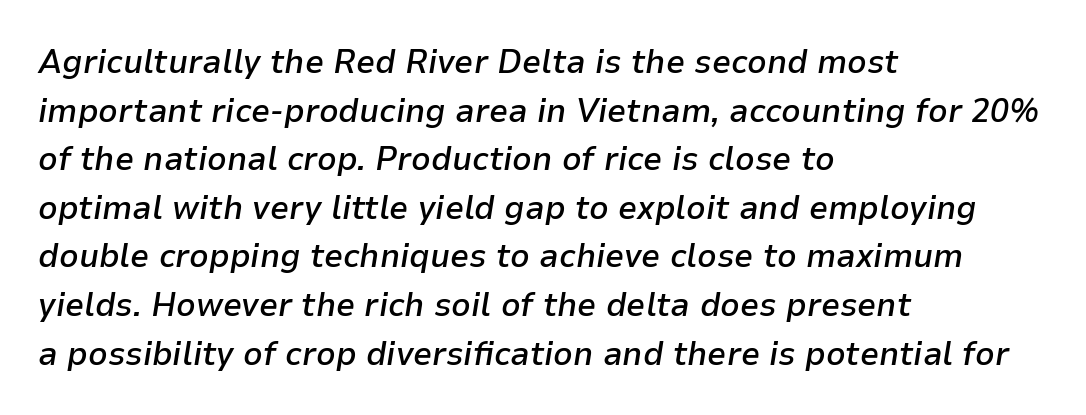
Q: Is the text bold? A: Semi-bold.
Q: Is the text italic (slanted)? A: Yes, it leans right by about 9 degrees.
Q: Is the text underlined? A: No.
Q: How is the paragraph aligned? A: Left-aligned.
Q: Is the spacing between letters normal or unusually wide? A: Normal.
Q: Is the spacing between lines tight, normal or loose? A: Normal.
Q: Width (condensed, normal, or wide)? A: Normal.
Q: Stroke contrast? A: Low.
Q: x-height? A: Medium.
Q: Monospaced? A: No.
